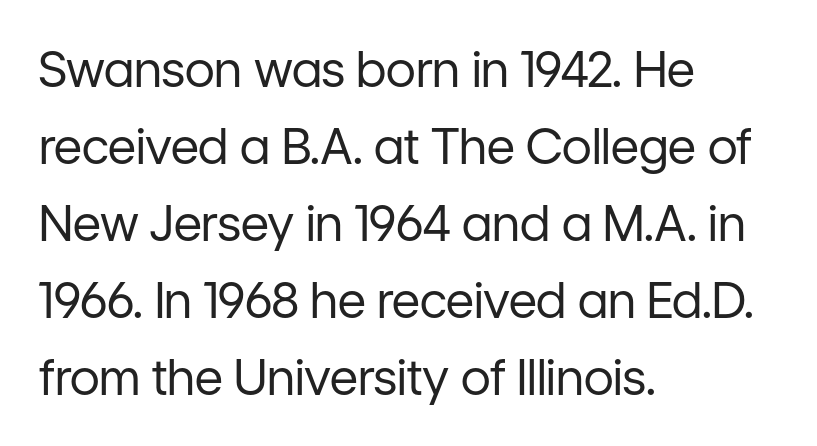
{"serif": "no", "italic": "no", "bold": "no", "weight": "regular", "width": "normal", "stroke_contrast": "low", "x_height": "medium", "monospaced": "no", "underline": "no", "align": "left", "line_spacing": "normal", "line_spacing_ratio": 1.57, "letter_spacing": "normal", "letter_spacing_em": 0.0, "glyph_px": 49}
